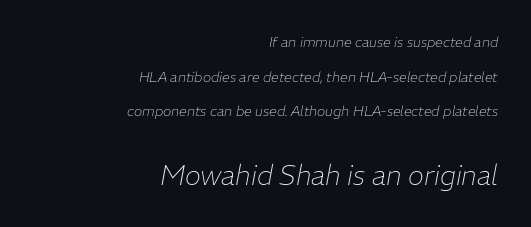
Compared with ordinary roman type, these characters are visibly tilted. Inter-character spacing is left at the font's built-in metrics. The string is rendered with underlining switched off. Where is the straight margin? On the right.
